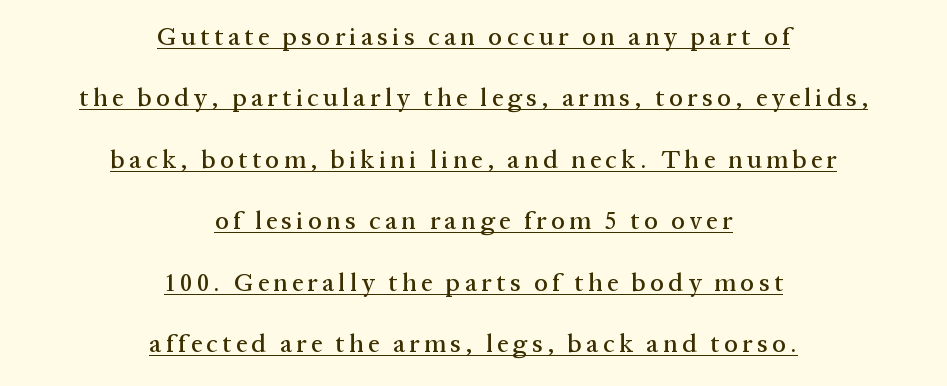
The image shows 25 px text type, upright; set centered, loose line spacing (2.46x), underlined.
